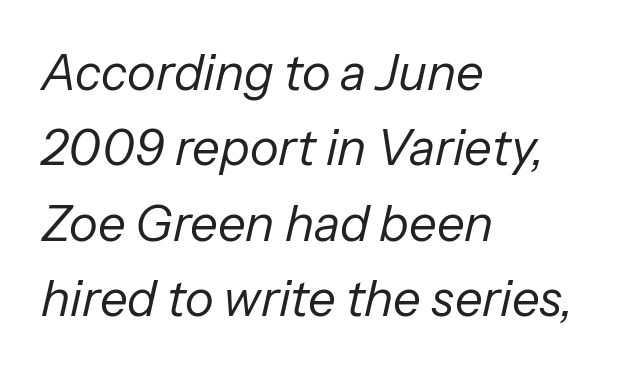
This rendering uses left alignment, leaving the right contour irregular. Spacing verdict: proportional, widths tailored to each character. Italic: yes, the glyphs are oblique. Weight: in the light-to-regular range. There is no visible air inserted between adjacent glyphs. The space between consecutive lines is moderate.
